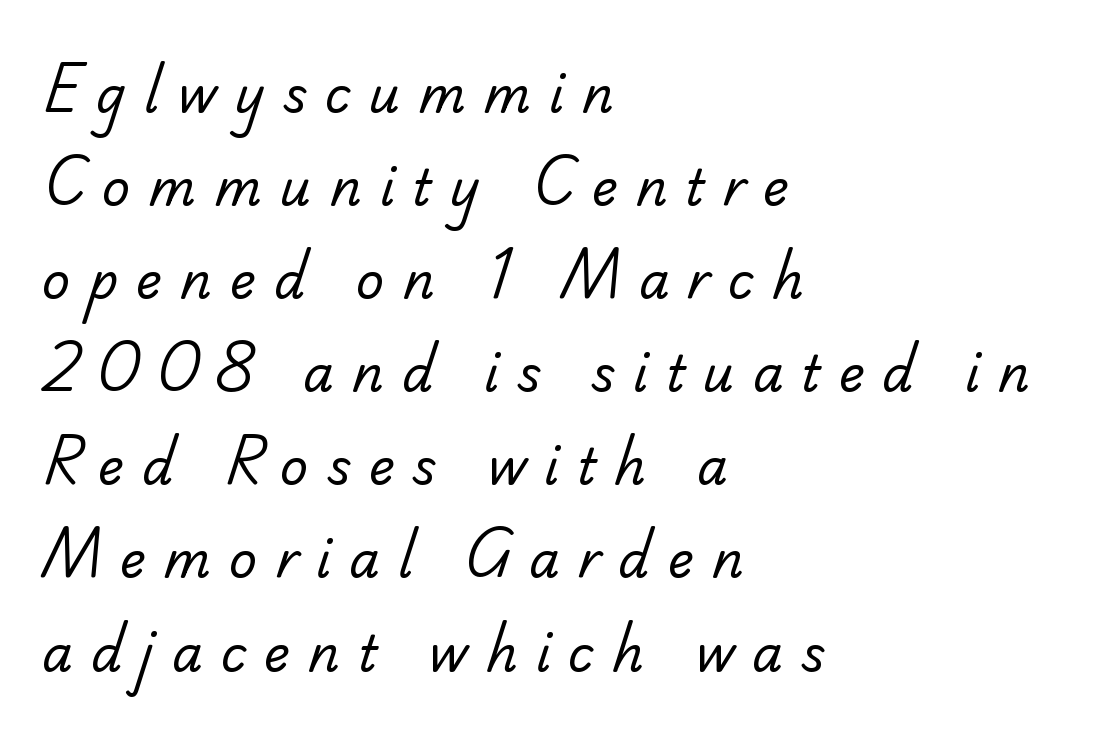
The image shows 49 px regular-weight serif type; set left-aligned, loose line spacing (1.9x), unusually wide letter spacing (+0.37 em), not underlined; low stroke contrast and a small x-height.
